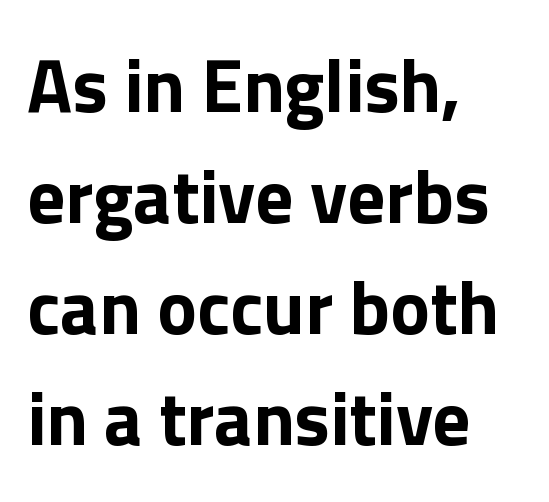
{"serif": "no", "italic": "no", "bold": "yes", "weight": "bold", "width": "normal", "x_height": "medium", "monospaced": "no", "underline": "no", "align": "left", "line_spacing": "normal", "line_spacing_ratio": 1.48, "letter_spacing": "normal", "letter_spacing_em": 0.0, "glyph_px": 75}
